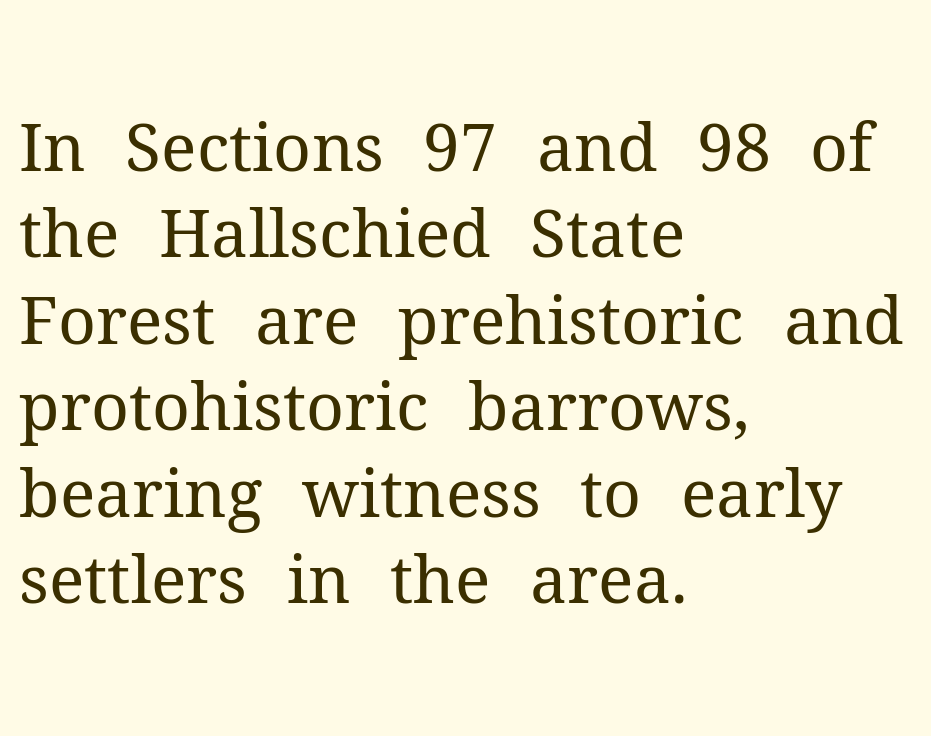
The image shows 66 px regular-weight serif type, upright; set left-aligned, normal line spacing (1.31x), normal letter spacing, not underlined; medium stroke contrast and a medium x-height.
